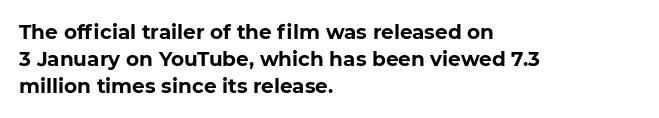
Q: Is the text bold? A: Yes.
Q: Is the text underlined? A: No.
Q: How is the paragraph aligned? A: Left-aligned.
Q: Is the spacing between letters normal or unusually wide? A: Normal.
Q: Is the spacing between lines tight, normal or loose? A: Normal.
